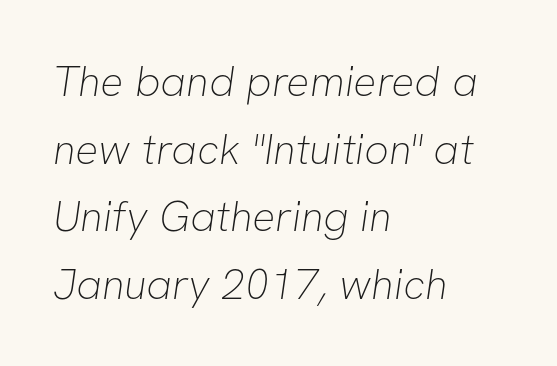
Q: Is the text bold? A: No.
Q: Is the typeface a serif or a sans-serif typeface? A: Sans-serif.
Q: Is the text underlined? A: No.
Q: How is the paragraph aligned? A: Left-aligned.
Q: Is the spacing between letters normal or unusually wide? A: Normal.
Q: Is the spacing between lines tight, normal or loose? A: Normal.
Q: Width (condensed, normal, or wide)? A: Normal.
Q: Stroke contrast? A: Low.
Q: x-height? A: Medium.
Q: Monospaced? A: No.
